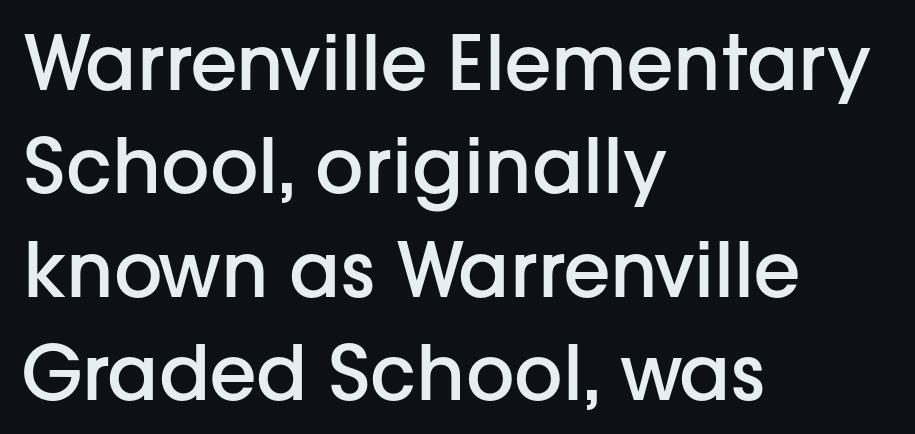
{"serif": "no", "italic": "no", "bold": "semi", "weight": "semibold", "width": "normal", "stroke_contrast": "low", "x_height": "medium", "monospaced": "no", "underline": "no", "align": "left", "line_spacing": "normal", "line_spacing_ratio": 1.36, "letter_spacing": "normal", "letter_spacing_em": 0.0, "glyph_px": 76}
